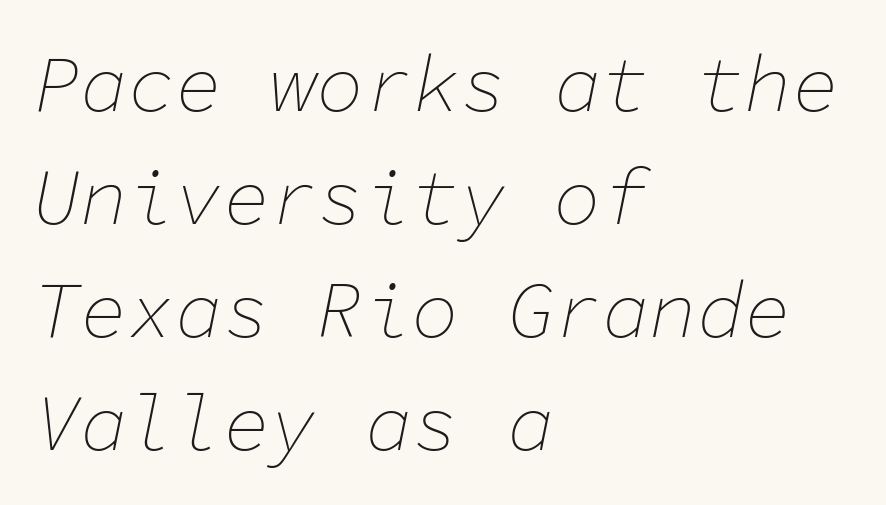
A typesetter would call this leading conventional body-copy spacing. Tall strokes in this sample are angled rather than plumb. Unbolded letterforms with no extra heft. The rendering uses typewriter-style spacing with identical character cells. Underline: absent. The typesetter chose a ragged-right arrangement here.
